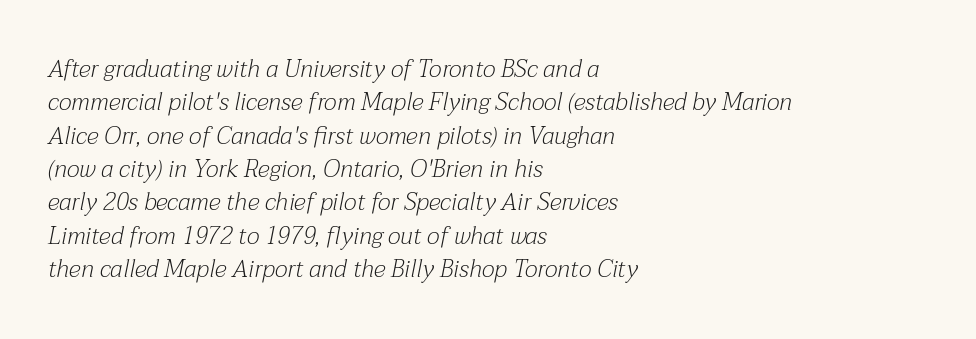
Line starts are locked; line ends wander. The leading is moderate, giving the passage an even texture. Italic? Definitely — the glyphs are oblique. The words here are not underlined. The letters sit at their default tracking, neither squeezed nor spread. Think standard paragraph weight, or any step lighter than that.
